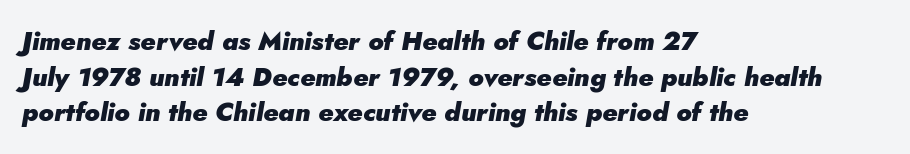
Q: Is the text bold? A: Yes.
Q: Is the text italic (slanted)? A: Yes, it leans right by about 5 degrees.
Q: Is the text underlined? A: No.
Q: How is the paragraph aligned? A: Left-aligned.
Q: Is the spacing between letters normal or unusually wide? A: Normal.
Q: Is the spacing between lines tight, normal or loose? A: Normal.
